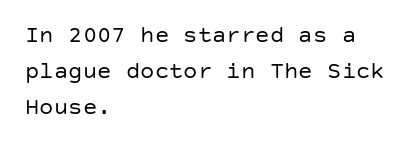
{"italic": "no", "bold": "no", "underline": "no", "align": "left", "line_spacing": "normal", "line_spacing_ratio": 1.5, "letter_spacing": "normal", "letter_spacing_em": 0.0, "glyph_px": 24}
